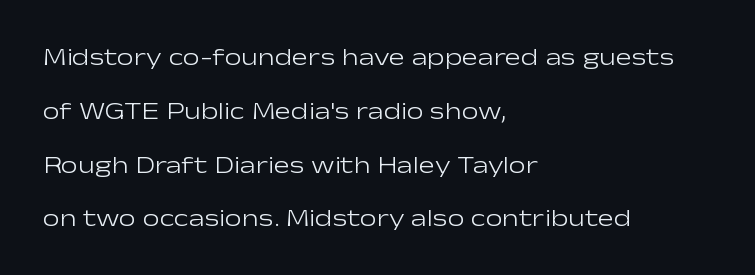
{"italic": "no", "bold": "no", "underline": "no", "align": "left", "line_spacing": "loose", "line_spacing_ratio": 2.24, "letter_spacing": "normal", "letter_spacing_em": 0.0, "glyph_px": 24}
